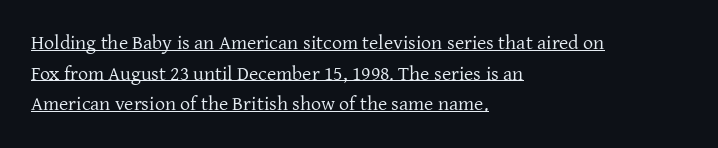
The image shows 20 px text type, upright; set left-aligned, normal line spacing (1.53x), normal letter spacing, underlined.
